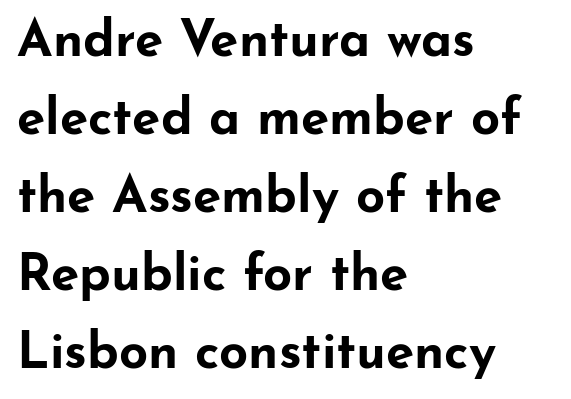
{"serif": "no", "italic": "no", "bold": "yes", "weight": "bold", "width": "wide", "stroke_contrast": "low", "x_height": "small", "monospaced": "no", "underline": "no", "align": "left", "line_spacing": "normal", "line_spacing_ratio": 1.53, "letter_spacing": "normal", "letter_spacing_em": 0.0, "glyph_px": 51}
